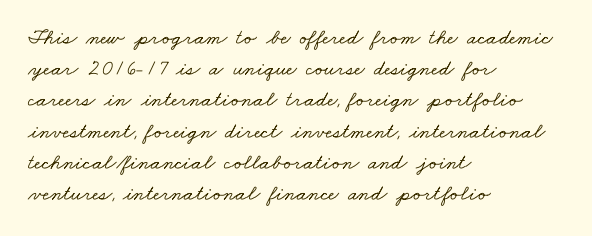
Q: Is the text underlined? A: No.
Q: How is the paragraph aligned? A: Left-aligned.
Q: Is the spacing between letters normal or unusually wide? A: Normal.
Q: Is the spacing between lines tight, normal or loose? A: Normal.
